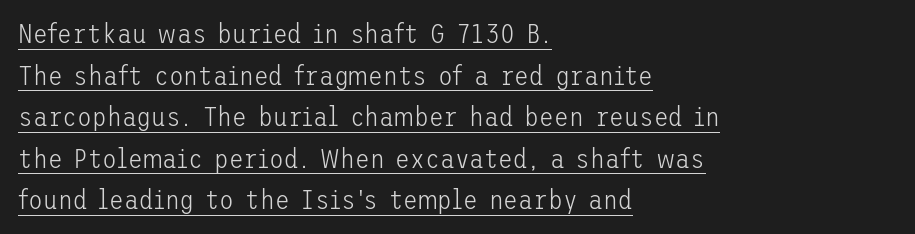
Notice how the stems are strictly vertical — no italics here. Normally led — the rows are evenly, conventionally spaced. The typesetting does not lean heavy: it is not bold. These lines keep a tight, regular rhythm from letter to letter. These characters rest on top of a visible drawn line. The text block is weighted toward the left margin, trailing off unevenly rightward.
